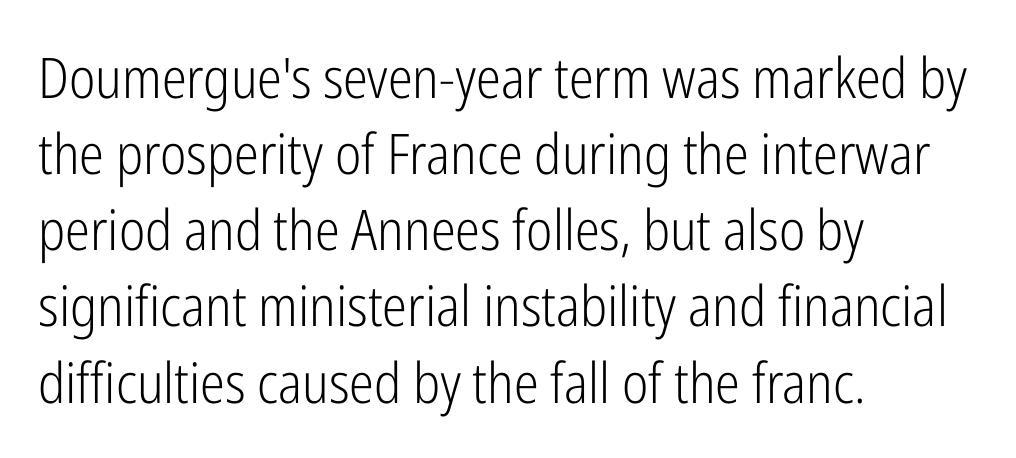
Q: Is the text bold? A: No.
Q: Is the text italic (slanted)? A: No, it is upright.
Q: Is the typeface a serif or a sans-serif typeface? A: Sans-serif.
Q: Is the text underlined? A: No.
Q: How is the paragraph aligned? A: Left-aligned.
Q: Is the spacing between letters normal or unusually wide? A: Normal.
Q: Is the spacing between lines tight, normal or loose? A: Normal.
Q: Width (condensed, normal, or wide)? A: Condensed.
Q: Stroke contrast? A: Low.
Q: x-height? A: Medium.
Q: Monospaced? A: No.
